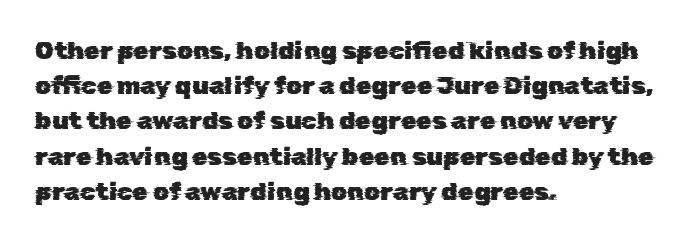
Q: Is the text underlined? A: No.
Q: How is the paragraph aligned? A: Left-aligned.
Q: Is the spacing between letters normal or unusually wide? A: Normal.
Q: Is the spacing between lines tight, normal or loose? A: Normal.
